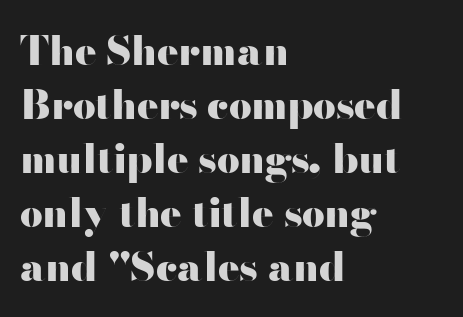
{"serif": "no", "italic": "no", "bold": "yes", "weight": "heavy", "width": "wide", "stroke_contrast": "high", "x_height": "small", "monospaced": "no", "underline": "no", "align": "left", "line_spacing": "normal", "line_spacing_ratio": 1.35, "letter_spacing": "normal", "letter_spacing_em": 0.0, "glyph_px": 40}
